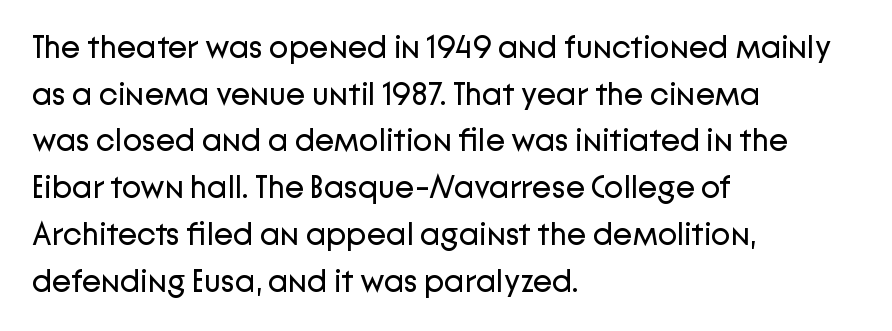
Q: Is the text bold? A: No.
Q: Is the text italic (slanted)? A: No, it is upright.
Q: Is the typeface a serif or a sans-serif typeface? A: Sans-serif.
Q: Is the text underlined? A: No.
Q: How is the paragraph aligned? A: Left-aligned.
Q: Is the spacing between letters normal or unusually wide? A: Normal.
Q: Is the spacing between lines tight, normal or loose? A: Normal.
Q: Width (condensed, normal, or wide)? A: Normal.
Q: Stroke contrast? A: Low.
Q: x-height? A: Medium.
Q: Monospaced? A: No.
